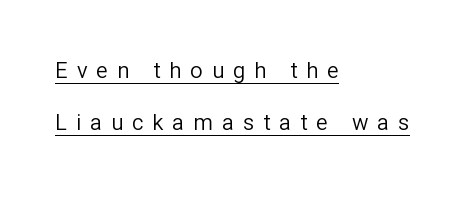
{"italic": "no", "bold": "no", "underline": "yes", "align": "left", "line_spacing": "loose", "line_spacing_ratio": 2.36, "letter_spacing": "wide", "letter_spacing_em": 0.41, "glyph_px": 22}
